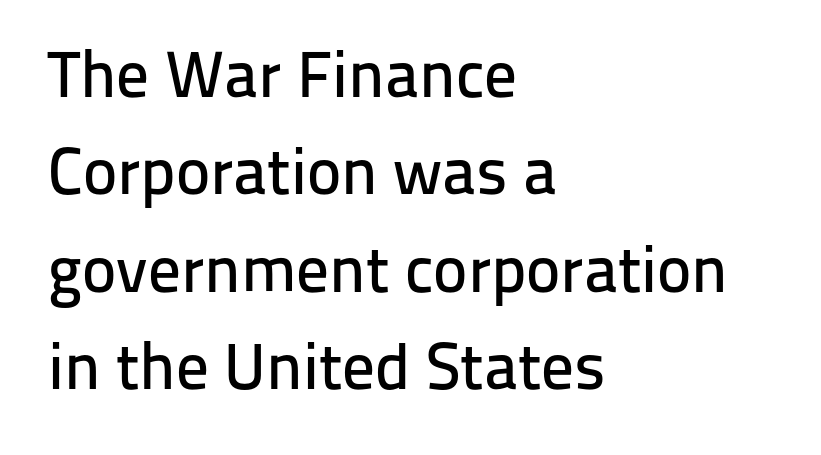
Q: Is the text italic (slanted)? A: No, it is upright.
Q: Is the typeface a serif or a sans-serif typeface? A: Sans-serif.
Q: Is the text underlined? A: No.
Q: How is the paragraph aligned? A: Left-aligned.
Q: Is the spacing between letters normal or unusually wide? A: Normal.
Q: Is the spacing between lines tight, normal or loose? A: Normal.
Q: Width (condensed, normal, or wide)? A: Normal.
Q: Stroke contrast? A: Low.
Q: x-height? A: Medium.
Q: Monospaced? A: No.
